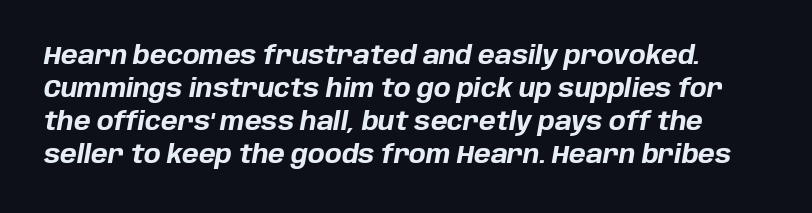
Q: Is the text bold? A: Yes.
Q: Is the text italic (slanted)? A: Yes, it leans right by about 10 degrees.
Q: Is the text underlined? A: No.
Q: Is the spacing between letters normal or unusually wide? A: Normal.
Q: Is the spacing between lines tight, normal or loose? A: Normal.
